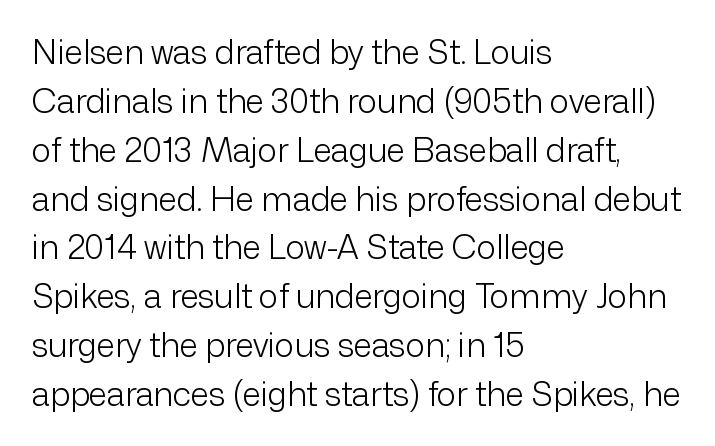
Q: Is the text bold? A: No.
Q: Is the text italic (slanted)? A: No, it is upright.
Q: Is the typeface a serif or a sans-serif typeface? A: Sans-serif.
Q: Is the text underlined? A: No.
Q: How is the paragraph aligned? A: Left-aligned.
Q: Is the spacing between letters normal or unusually wide? A: Normal.
Q: Is the spacing between lines tight, normal or loose? A: Normal.
Q: Width (condensed, normal, or wide)? A: Normal.
Q: Stroke contrast? A: Low.
Q: x-height? A: Medium.
Q: Monospaced? A: No.
